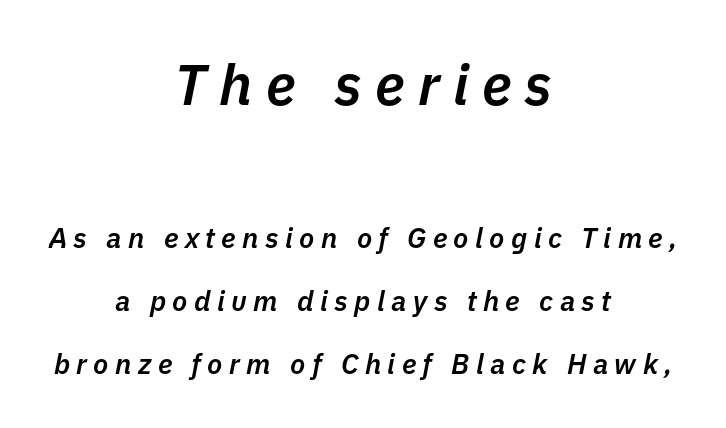
The image shows 57 px semibold type, italic (leaning right); set centered, loose line spacing (2.24x), unusually wide letter spacing (+0.23 em), not underlined; the first (top) block is 2.04x larger; low stroke contrast and a medium x-height.
